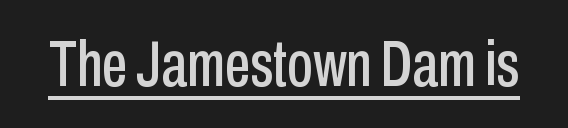
Q: Is the text italic (slanted)? A: No, it is upright.
Q: Is the typeface a serif or a sans-serif typeface? A: Sans-serif.
Q: Is the text underlined? A: Yes.
Q: Is the spacing between letters normal or unusually wide? A: Normal.
Q: Width (condensed, normal, or wide)? A: Condensed.
Q: Stroke contrast? A: Low.
Q: x-height? A: Medium.
Q: Monospaced? A: No.
